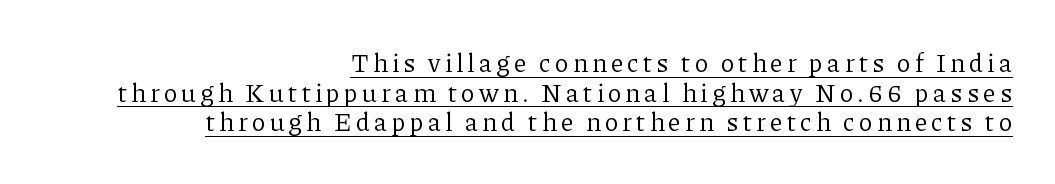
Q: Is the text bold? A: No.
Q: Is the text italic (slanted)? A: No, it is upright.
Q: Is the text underlined? A: Yes.
Q: How is the paragraph aligned? A: Right-aligned.
Q: Is the spacing between lines tight, normal or loose? A: Tight.
